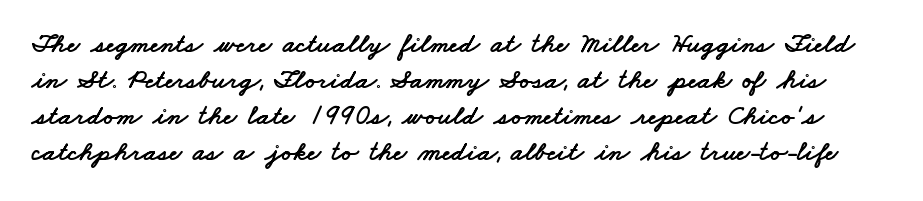
The image shows 28 px wide sans-serif type; set normal line spacing (1.28x), normal letter spacing, not underlined; low stroke contrast and a small x-height.
